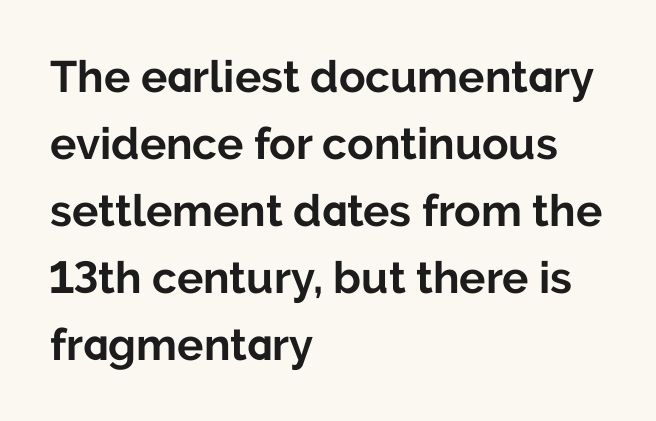
The typesetting leans heavy: a genuine bold. Upright lettering throughout. Anything drawn beneath the words? Only blank space. Regarding leading, the lines here are spaced in the standard way. The face used here is rendered with its standard letterfit. Note: no serifs on the glyphs.
